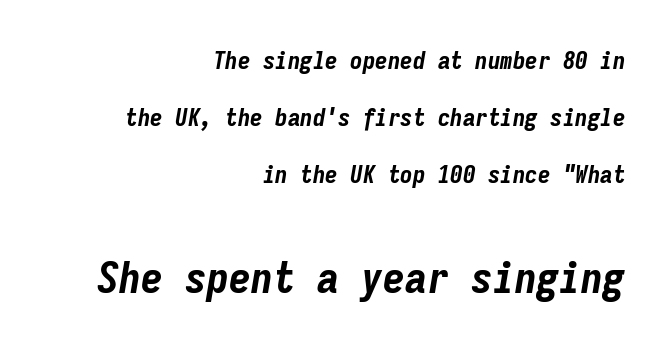
The image shows 44 px bold, condensed type, italic (leaning right), monospaced; set right-aligned, loose line spacing (2.28x), normal letter spacing, not underlined; the second (bottom) block is 1.76x larger; low stroke contrast and a medium x-height.
